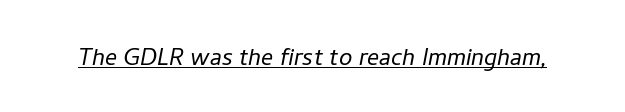
Q: Is the text bold? A: No.
Q: Is the text italic (slanted)? A: Yes, it leans right by about 11 degrees.
Q: Is the text underlined? A: Yes.
Q: Is the spacing between letters normal or unusually wide? A: Normal.
Q: Width (condensed, normal, or wide)? A: Normal.
Q: Stroke contrast? A: Low.
Q: x-height? A: Medium.
Q: Monospaced? A: No.
